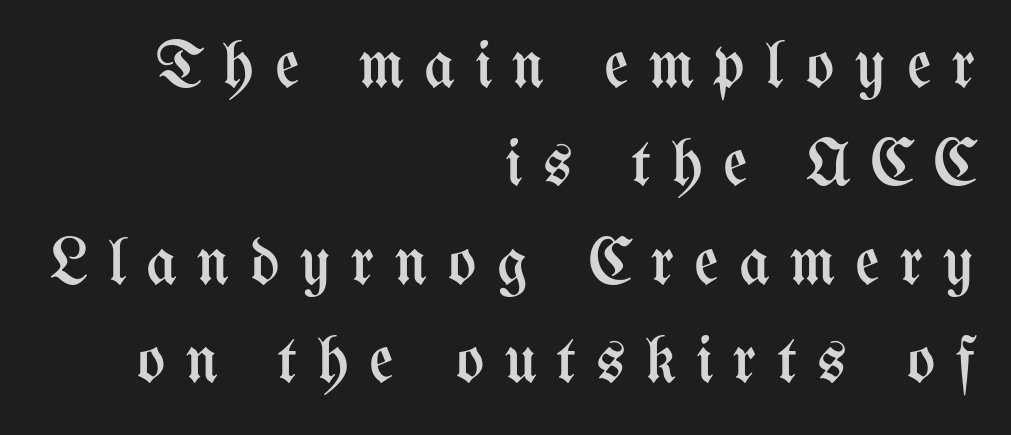
Q: Is the text bold? A: No.
Q: Is the text italic (slanted)? A: No, it is upright.
Q: Is the text underlined? A: No.
Q: How is the paragraph aligned? A: Right-aligned.
Q: Is the spacing between letters normal or unusually wide? A: Unusually wide.
Q: Is the spacing between lines tight, normal or loose? A: Normal.
Q: Width (condensed, normal, or wide)? A: Condensed.
Q: Stroke contrast? A: Medium.
Q: x-height? A: Medium.
Q: Monospaced? A: No.
